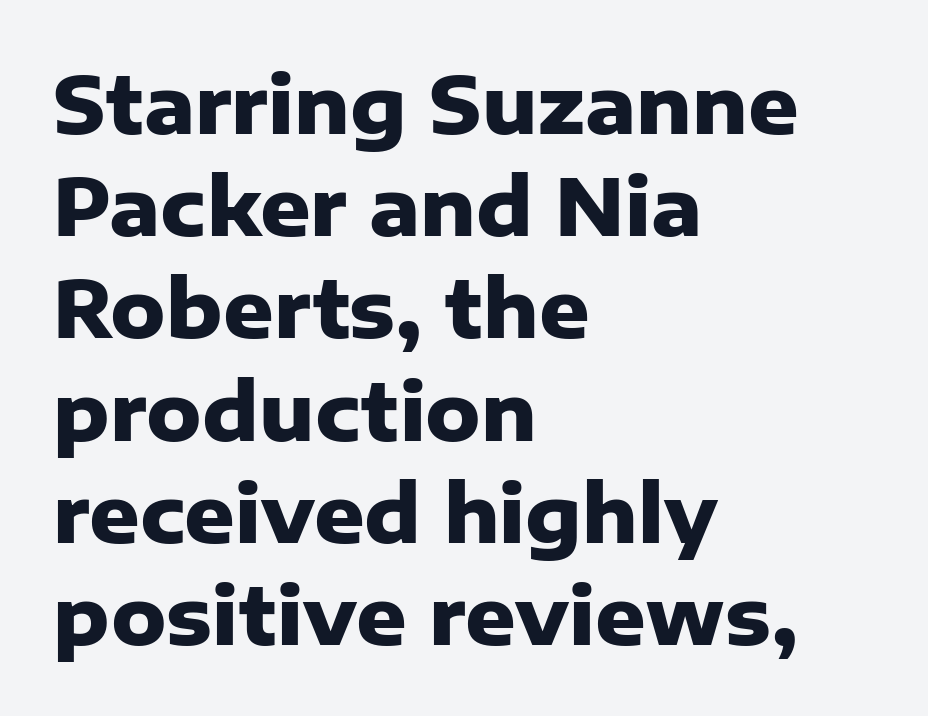
Q: Is the text bold? A: Yes.
Q: Is the text italic (slanted)? A: No, it is upright.
Q: Is the typeface a serif or a sans-serif typeface? A: Sans-serif.
Q: Is the text underlined? A: No.
Q: How is the paragraph aligned? A: Left-aligned.
Q: Is the spacing between letters normal or unusually wide? A: Normal.
Q: Is the spacing between lines tight, normal or loose? A: Normal.
Q: Width (condensed, normal, or wide)? A: Normal.
Q: Stroke contrast? A: Low.
Q: x-height? A: Medium.
Q: Monospaced? A: No.
